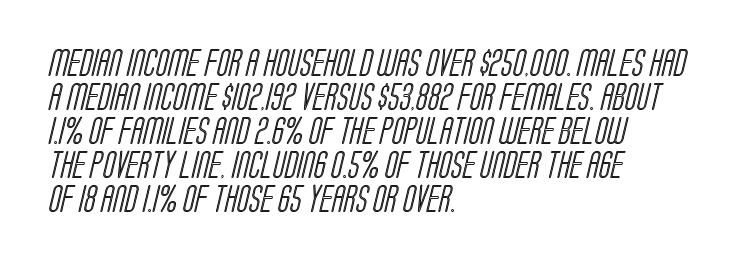
Q: Is the text underlined? A: No.
Q: How is the paragraph aligned? A: Left-aligned.
Q: Is the spacing between letters normal or unusually wide? A: Normal.
Q: Width (condensed, normal, or wide)? A: Condensed.
Q: x-height? A: Large.
Q: Monospaced? A: No.
